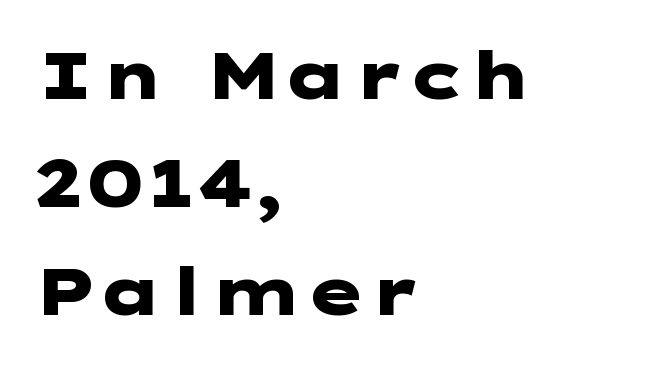
{"serif": "no", "italic": "no", "bold": "yes", "weight": "heavy", "width": "wide", "stroke_contrast": "low", "x_height": "medium", "underline": "no", "align": "left", "line_spacing": "normal", "line_spacing_ratio": 1.64, "letter_spacing": "normal", "letter_spacing_em": 0.0, "glyph_px": 66}
